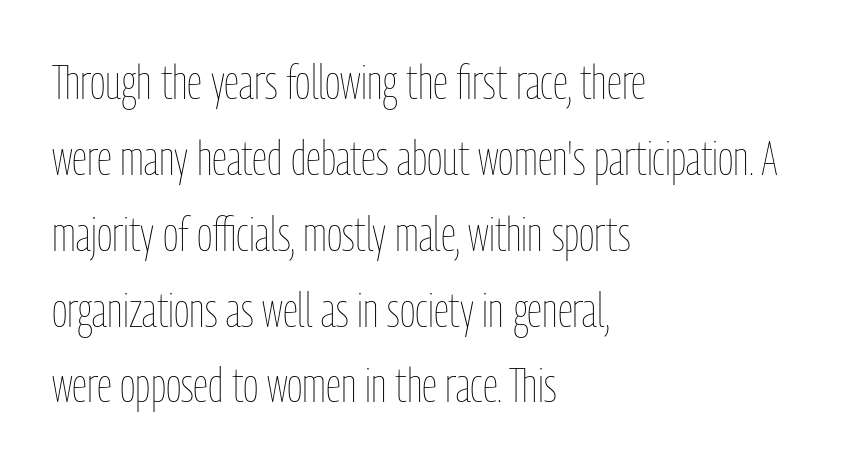
{"italic": "no", "bold": "no", "weight": "thin", "width": "condensed", "stroke_contrast": "low", "x_height": "medium", "monospaced": "no", "underline": "no", "align": "left", "line_spacing": "normal", "line_spacing_ratio": 1.58, "letter_spacing": "normal", "letter_spacing_em": 0.0, "glyph_px": 48}
